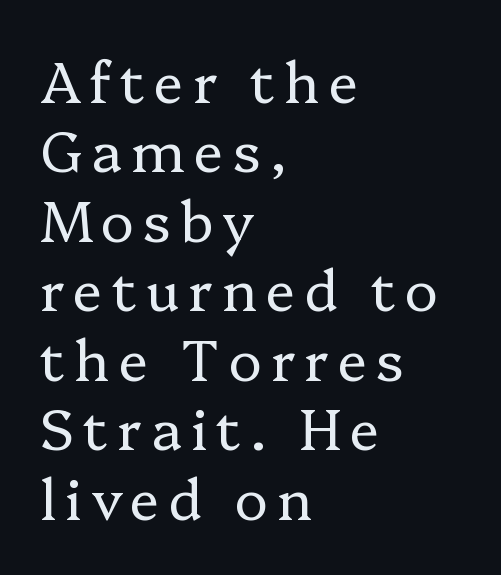
If you drew a line through each stem, it would be perfectly vertical. Spacing verdict: proportional, widths tailored to each character. Bold? No — there's no thickening of the strokes. Does the type have serifs? Yes, each stem ends in a small foot. Typeset ragged right — the left edge is the straight one.
